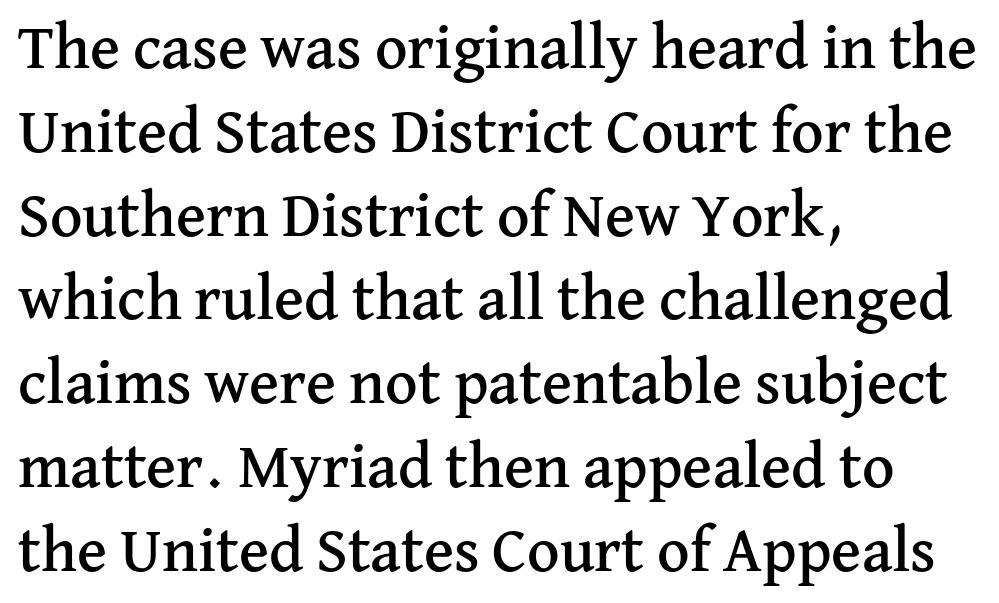
The image shows 63 px serif type, upright; set left-aligned, normal line spacing (1.33x), normal letter spacing, not underlined; medium stroke contrast and a medium x-height.
